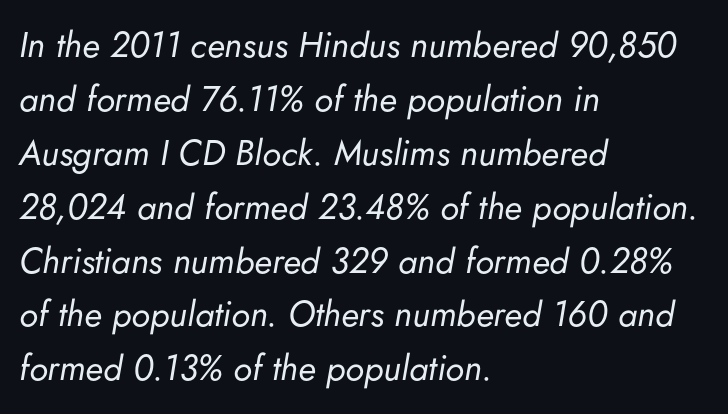
{"italic": "yes", "lean": "right", "slant_degrees": 5, "bold": "no", "weight": "regular", "width": "normal", "stroke_contrast": "low", "x_height": "small", "monospaced": "no", "underline": "no", "align": "left", "line_spacing": "normal", "line_spacing_ratio": 1.54, "letter_spacing": "normal", "letter_spacing_em": 0.0, "glyph_px": 35}
